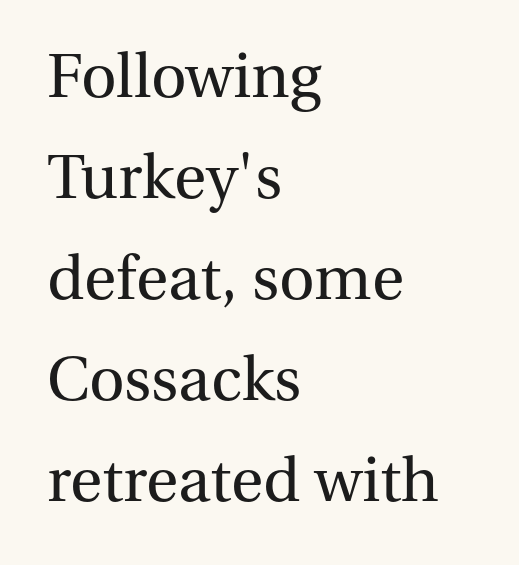
{"serif": "yes", "italic": "no", "bold": "no", "weight": "regular", "width": "normal", "stroke_contrast": "medium", "x_height": "medium", "monospaced": "no", "underline": "no", "align": "left", "line_spacing": "normal", "line_spacing_ratio": 1.53, "letter_spacing": "normal", "letter_spacing_em": 0.0, "glyph_px": 66}
